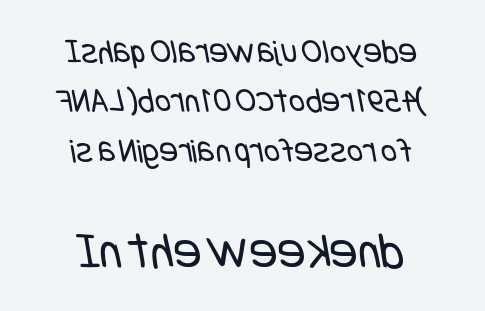
Q: Is the text bold? A: No.
Q: Is the typeface a serif or a sans-serif typeface? A: Sans-serif.
Q: Is the text underlined? A: No.
Q: How is the paragraph aligned? A: Centered.
Q: Is the spacing between letters normal or unusually wide? A: Normal.
Q: Is the spacing between lines tight, normal or loose? A: Normal.
Q: Which block of text is set in a larger size, the first (top) or the second (bottom)? A: The second (bottom) one.
Q: Width (condensed, normal, or wide)? A: Condensed.
Q: Stroke contrast? A: Low.
Q: x-height? A: Large.
